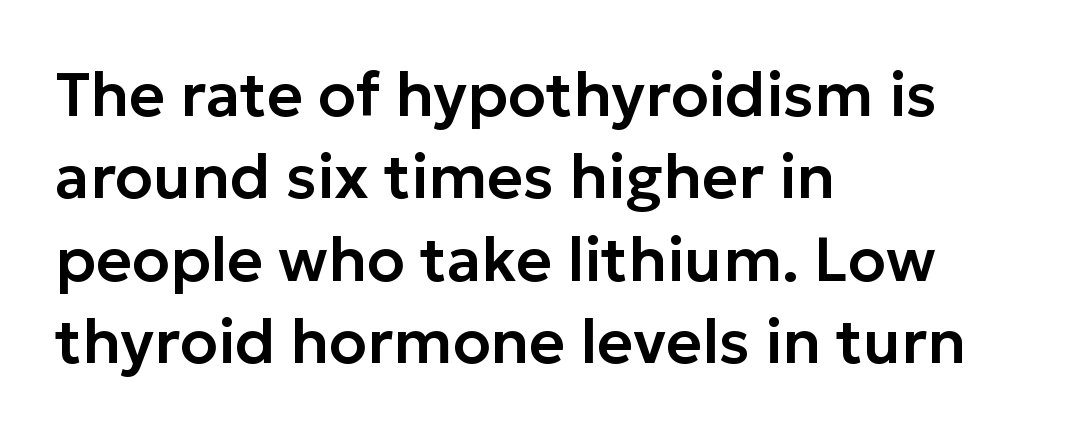
{"serif": "no", "italic": "no", "width": "normal", "stroke_contrast": "low", "x_height": "medium", "monospaced": "no", "underline": "no", "align": "left", "line_spacing": "normal", "line_spacing_ratio": 1.33, "letter_spacing": "normal", "letter_spacing_em": 0.0, "glyph_px": 62}
